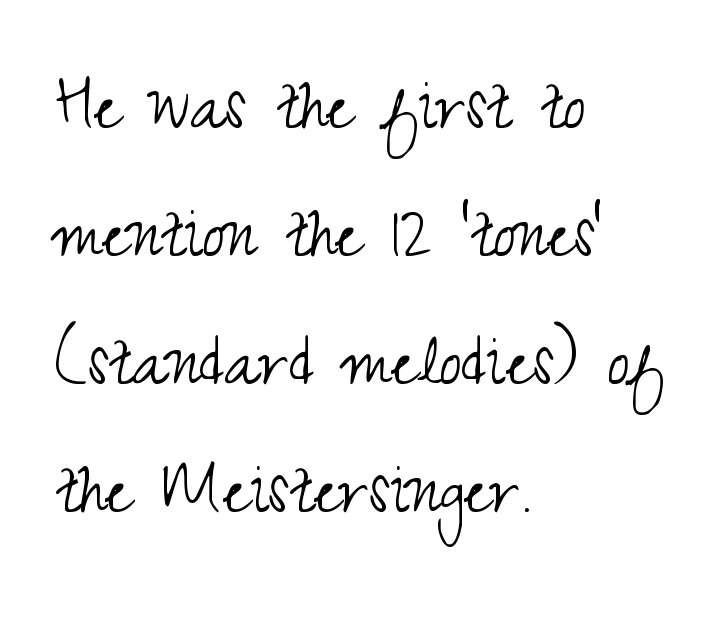
Line starts are locked; line ends wander. The line-height multiplier appears to be the usual default. The letters advance in unequal steps, a hallmark of proportional type. Bold? No — there's no thickening of the strokes. Observe the ordinary spacing: letters are neighbours, not strangers. Any mark beneath the type? The region is blank.
